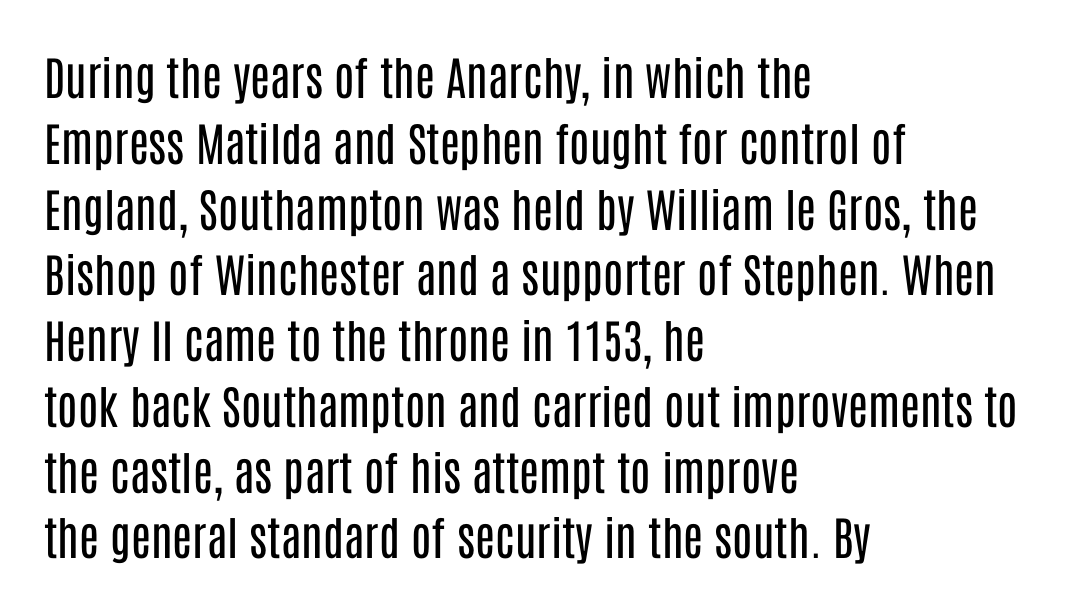
Q: Is the text bold? A: No.
Q: Is the text italic (slanted)? A: No, it is upright.
Q: Is the typeface a serif or a sans-serif typeface? A: Sans-serif.
Q: Is the text underlined? A: No.
Q: How is the paragraph aligned? A: Left-aligned.
Q: Is the spacing between letters normal or unusually wide? A: Normal.
Q: Is the spacing between lines tight, normal or loose? A: Normal.
Q: Width (condensed, normal, or wide)? A: Condensed.
Q: Stroke contrast? A: Low.
Q: x-height? A: Large.
Q: Monospaced? A: No.
